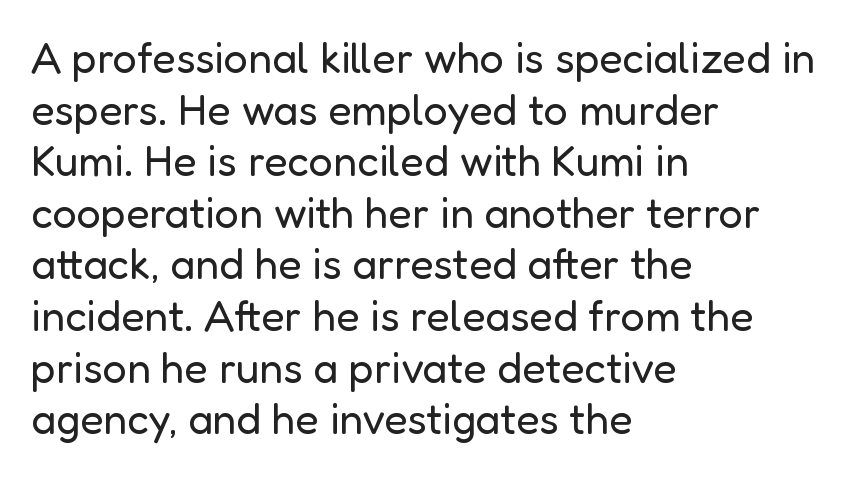
Q: Is the text bold? A: No.
Q: Is the text italic (slanted)? A: No, it is upright.
Q: Is the typeface a serif or a sans-serif typeface? A: Sans-serif.
Q: Is the text underlined? A: No.
Q: How is the paragraph aligned? A: Left-aligned.
Q: Is the spacing between letters normal or unusually wide? A: Normal.
Q: Width (condensed, normal, or wide)? A: Normal.
Q: Stroke contrast? A: Low.
Q: x-height? A: Medium.
Q: Monospaced? A: No.
